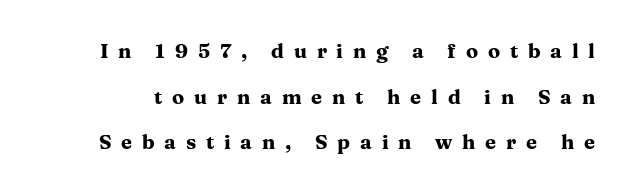
The image shows 20 px bold type, upright; set loose line spacing (2.28x), unusually wide letter spacing (+0.49 em), not underlined.
